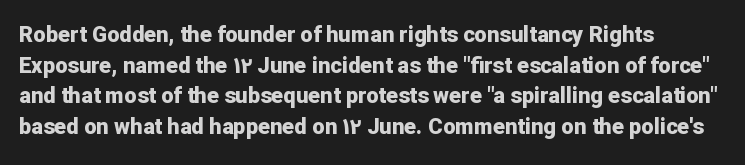
The image shows 22 px bold type, upright; set left-aligned, normal line spacing (1.39x), normal letter spacing, not underlined.
